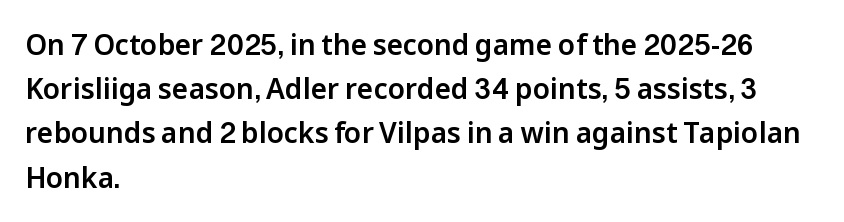
The image shows 28 px sans-serif type, upright; set left-aligned, normal line spacing (1.58x), normal letter spacing, not underlined; low stroke contrast and a medium x-height.
